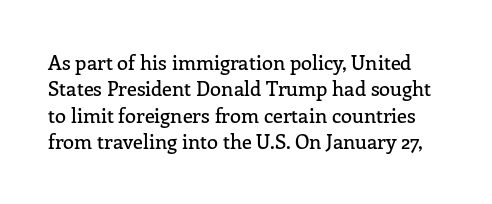
Compared with typical body copy, the letter spacing here is the same. The type sits square on the baseline with zero lean. The glyphs are unaccompanied by any horizontal stroke below them. Students, observe: this is what conventionally led text looks like.
